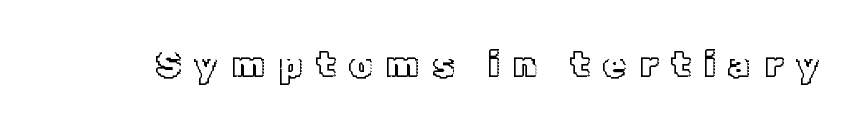
Q: Is the text italic (slanted)? A: No, it is upright.
Q: Is the text underlined? A: No.
Q: Is the spacing between letters normal or unusually wide? A: Unusually wide.
Q: Width (condensed, normal, or wide)? A: Normal.
Q: x-height? A: Medium.
Q: Monospaced? A: No.
